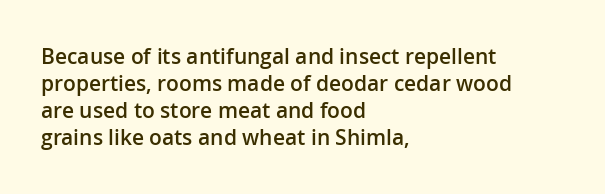
Q: Is the text bold? A: Semi-bold.
Q: Is the text italic (slanted)? A: No, it is upright.
Q: Is the text underlined? A: No.
Q: How is the paragraph aligned? A: Left-aligned.
Q: Is the spacing between letters normal or unusually wide? A: Normal.
Q: Is the spacing between lines tight, normal or loose? A: Normal.
